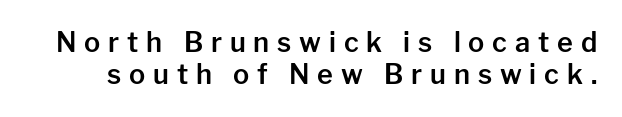
The image shows 27 px text type, upright; set line spacing 1.19x, unusually wide letter spacing (+0.29 em), not underlined.
